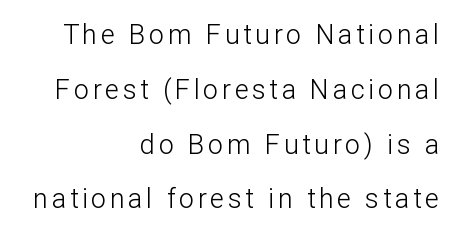
Q: Is the text bold? A: No.
Q: Is the text italic (slanted)? A: No, it is upright.
Q: Is the text underlined? A: No.
Q: How is the paragraph aligned? A: Right-aligned.
Q: Is the spacing between lines tight, normal or loose? A: Loose.
